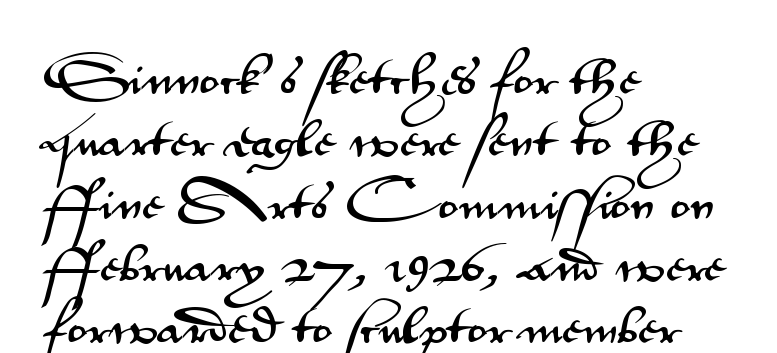
Q: Is the text italic (slanted)? A: Yes.
Q: Is the typeface a serif or a sans-serif typeface? A: Sans-serif.
Q: Is the text underlined? A: No.
Q: How is the paragraph aligned? A: Left-aligned.
Q: Is the spacing between letters normal or unusually wide? A: Normal.
Q: Is the spacing between lines tight, normal or loose? A: Normal.
Q: Width (condensed, normal, or wide)? A: Wide.
Q: Stroke contrast? A: Medium.
Q: x-height? A: Small.
Q: Monospaced? A: No.
